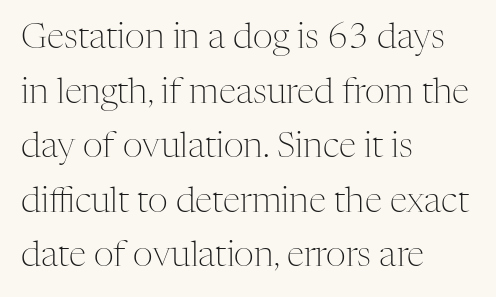
{"serif": "yes", "italic": "no", "bold": "no", "weight": "light", "width": "normal", "stroke_contrast": "medium", "x_height": "medium", "monospaced": "no", "underline": "no", "align": "left", "line_spacing": "normal", "line_spacing_ratio": 1.56, "letter_spacing": "normal", "letter_spacing_em": 0.0, "glyph_px": 35}
